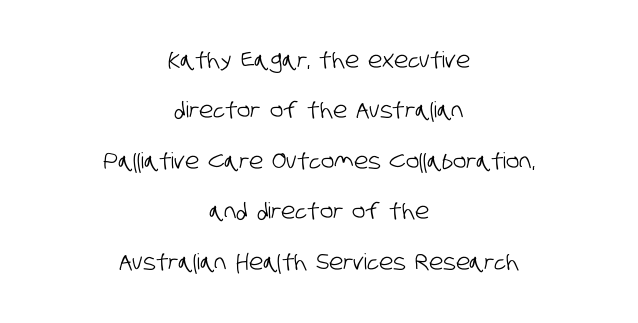
Unmarked baselines from the first word to the last. This sample uses plain, unmodified letter spacing. These lines stand farther apart than default settings would place them. The rag falls on both sides of this text block equally.
